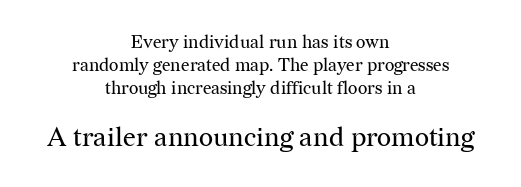
The image shows 27 px text type, upright; set centered, normal line spacing (1.27x), normal letter spacing, not underlined; the second (bottom) block is 1.5x larger.
